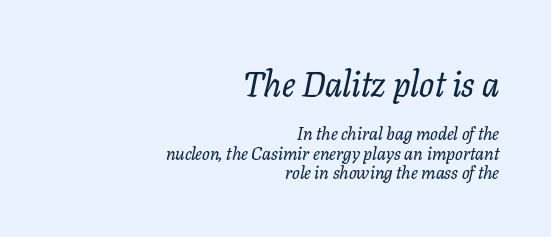
{"serif": "yes", "italic": "yes", "lean": "right", "slant_degrees": 11, "width": "normal", "stroke_contrast": "low", "x_height": "medium", "monospaced": "no", "underline": "no", "align": "right", "line_spacing": "tight", "line_spacing_ratio": 1.07, "letter_spacing": "normal", "letter_spacing_em": 0.0, "larger_block": "first", "size_ratio": 1.94, "glyph_px": 35}
